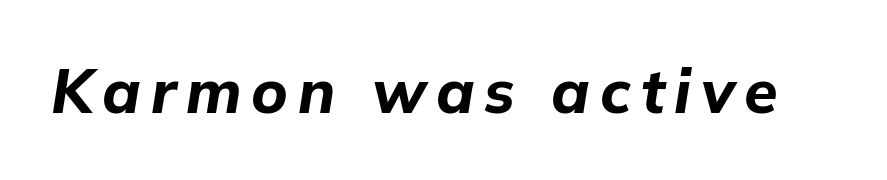
{"italic": "yes", "lean": "right", "slant_degrees": 9, "bold": "yes", "weight": "bold", "width": "normal", "stroke_contrast": "low", "x_height": "medium", "monospaced": "no", "underline": "no", "glyph_px": 61}
